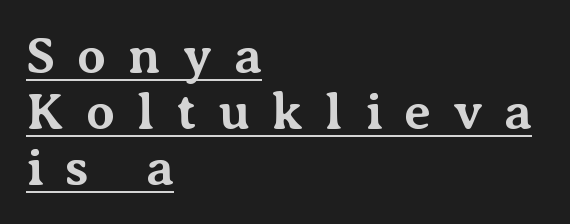
{"serif": "yes", "italic": "no", "bold": "yes", "weight": "bold", "width": "normal", "stroke_contrast": "medium", "x_height": "medium", "monospaced": "no", "underline": "yes", "align": "left", "line_spacing": "tight", "line_spacing_ratio": 1.08, "letter_spacing": "wide", "letter_spacing_em": 0.42, "glyph_px": 52}
